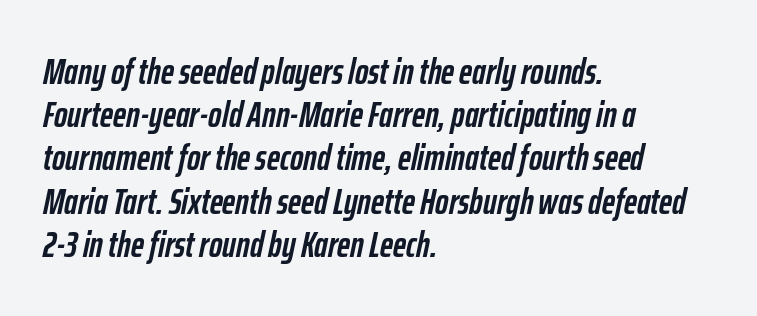
{"italic": "yes", "lean": "right", "slant_degrees": 12, "bold": "yes", "weight": "semibold", "width": "condensed", "stroke_contrast": "low", "x_height": "medium", "monospaced": "no", "underline": "no", "align": "left", "line_spacing_ratio": 1.2, "letter_spacing": "normal", "letter_spacing_em": 0.0, "glyph_px": 36}
